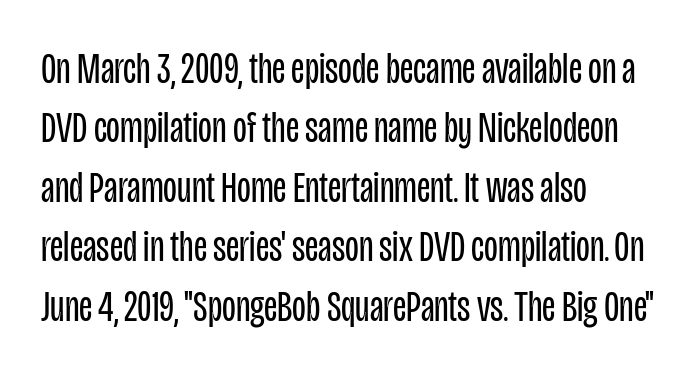
{"serif": "no", "italic": "no", "bold": "no", "weight": "regular", "width": "condensed", "stroke_contrast": "low", "x_height": "large", "monospaced": "no", "underline": "no", "align": "left", "line_spacing": "normal", "line_spacing_ratio": 1.32, "letter_spacing": "normal", "letter_spacing_em": 0.0, "glyph_px": 45}
